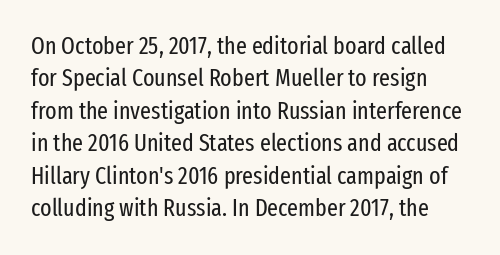
Q: Is the text bold? A: No.
Q: Is the text italic (slanted)? A: No, it is upright.
Q: Is the text underlined? A: No.
Q: Is the spacing between letters normal or unusually wide? A: Normal.
Q: Is the spacing between lines tight, normal or loose? A: Normal.
